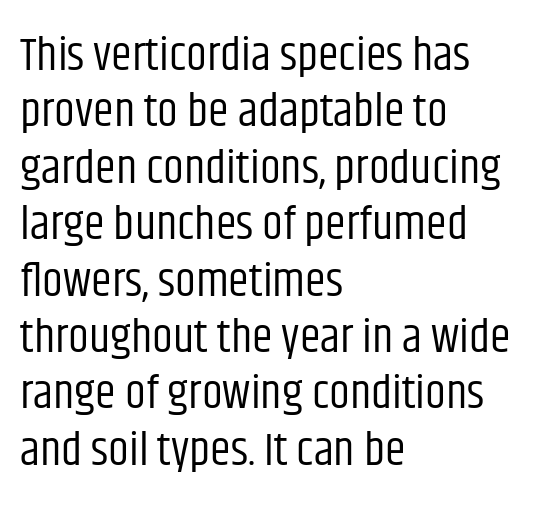
{"serif": "no", "italic": "no", "bold": "no", "weight": "regular", "width": "condensed", "stroke_contrast": "low", "x_height": "large", "monospaced": "no", "underline": "no", "align": "left", "line_spacing_ratio": 1.2, "letter_spacing": "normal", "letter_spacing_em": 0.0, "glyph_px": 47}
